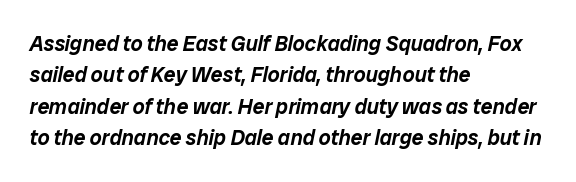
In terms of letterspacing, this is plain default setting. Would a proofreader flag this as italicized? Yes. The paragraph has a hard left edge and a soft right edge. Line spacing here is normal. Descenders are the only things crossing below the line.
